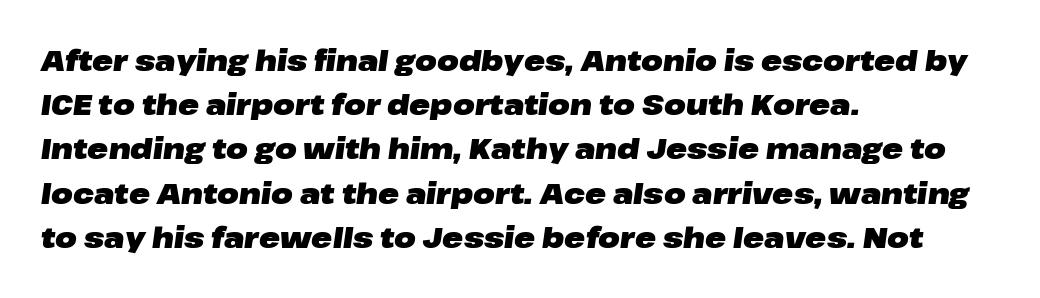
Default kerning and tracking; the words read as compact shapes. The rag falls on the right side of this text block. A clean baseline with only descenders dipping below it. If you drew a line through each stem, it would be angled. Each letter keeps its own natural width here, so spacing adapts to shape. The leading is moderate, giving the passage an even texture.
